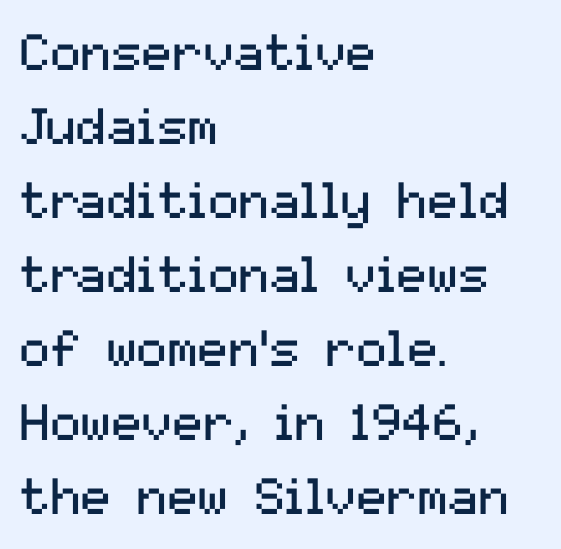
A classic flush-left, rag-right setting is used for this passage. Counters stay open thanks to moderate or lighter strokes. Bare-footed words on every line. Regarding serifs, this sample does without them. The line texture is even and compact thanks to regular tracking. Interline gaps are of average width in this sample.
